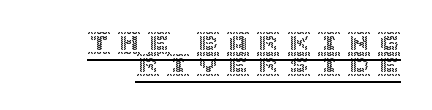
Posture: vertical. Compared with undecorated copy, this sample adds a rule below the words. What stands out about the letter spacing? Its width — letters are far apart. The lines are packed closely together with very little leading.
